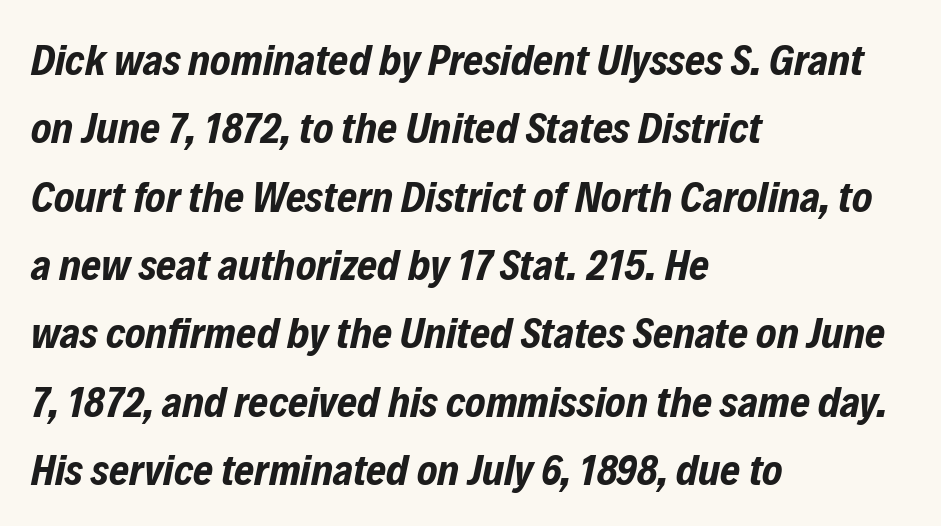
{"italic": "yes", "lean": "right", "slant_degrees": 12, "bold": "yes", "weight": "bold", "width": "condensed", "stroke_contrast": "low", "x_height": "medium", "monospaced": "no", "underline": "no", "align": "left", "line_spacing": "normal", "line_spacing_ratio": 1.59, "letter_spacing": "normal", "letter_spacing_em": 0.0, "glyph_px": 43}
